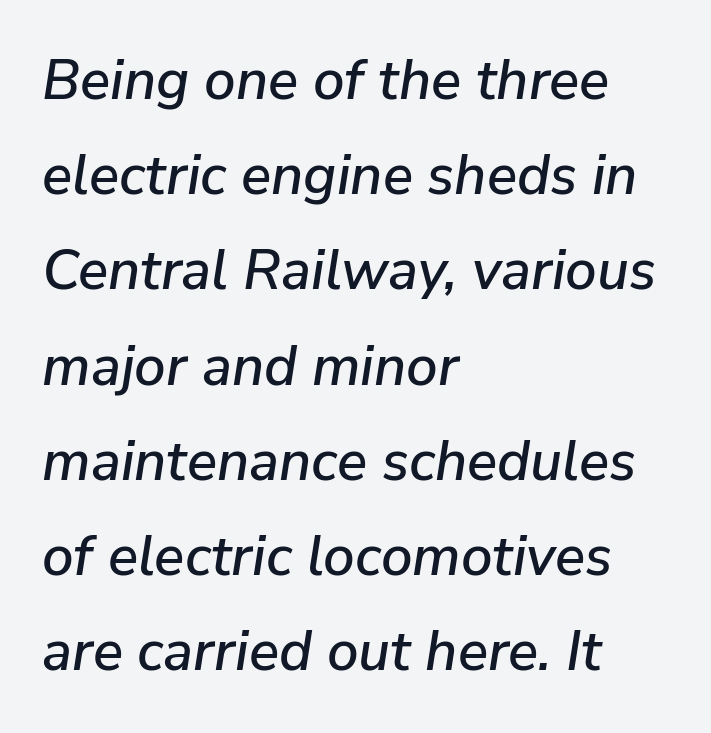
Q: Is the text italic (slanted)? A: Yes, it leans right by about 9 degrees.
Q: Is the text underlined? A: No.
Q: How is the paragraph aligned? A: Left-aligned.
Q: Is the spacing between letters normal or unusually wide? A: Normal.
Q: Is the spacing between lines tight, normal or loose? A: Normal.
Q: Width (condensed, normal, or wide)? A: Normal.
Q: Stroke contrast? A: Low.
Q: x-height? A: Medium.
Q: Monospaced? A: No.
